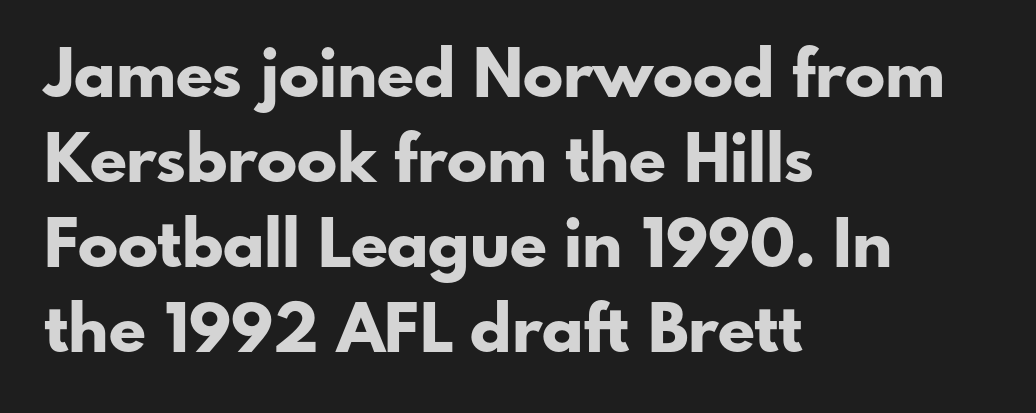
The image shows 67 px bold sans-serif type, upright; set left-aligned, normal line spacing (1.27x), normal letter spacing, not underlined; low stroke contrast and a small x-height.
